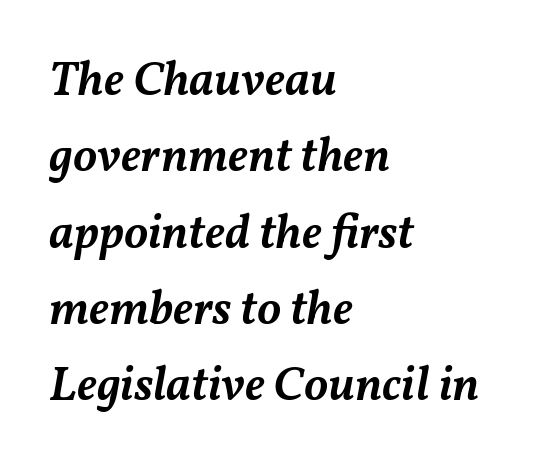
The lines sit at an ordinary, default distance from one another. This sample has the flowing, uneven cadence of proportional lettering. The passage shown is semibold, sitting just below true bold. The lines in this sample share a left origin and differ only in where they stop.
